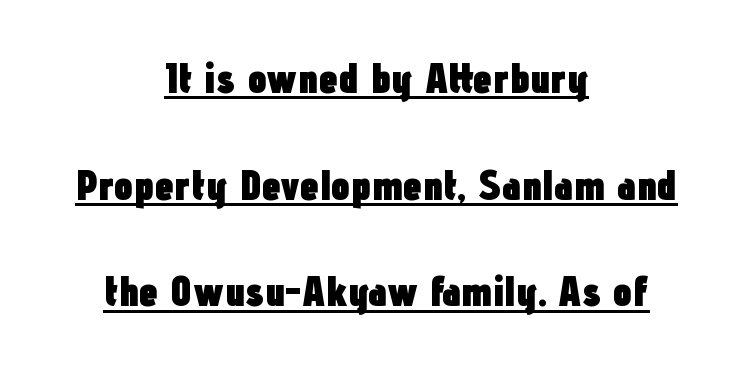
The image shows 43 px heavy, condensed sans-serif type, upright; set centered, loose line spacing (2.48x), normal letter spacing, underlined; low stroke contrast and a medium x-height.
